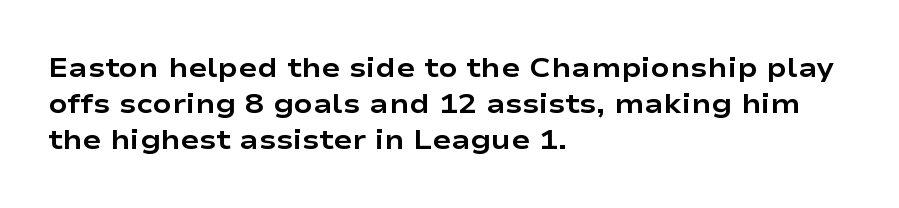
The image shows 28 px bold, wide sans-serif type, upright; set left-aligned, normal line spacing (1.29x), normal letter spacing, not underlined; low stroke contrast and a medium x-height.
